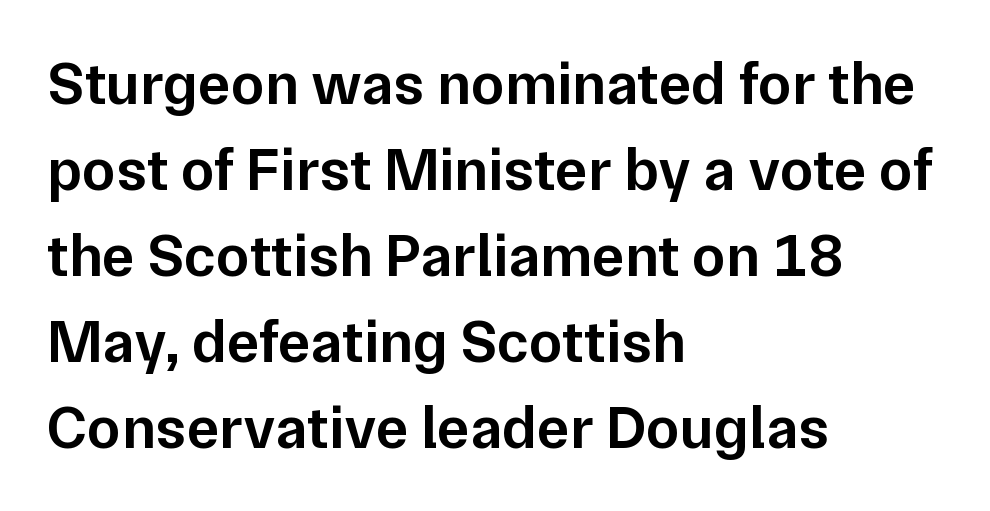
Q: Is the text bold? A: Semi-bold.
Q: Is the text italic (slanted)? A: No, it is upright.
Q: Is the typeface a serif or a sans-serif typeface? A: Sans-serif.
Q: Is the text underlined? A: No.
Q: How is the paragraph aligned? A: Left-aligned.
Q: Is the spacing between letters normal or unusually wide? A: Normal.
Q: Is the spacing between lines tight, normal or loose? A: Normal.
Q: Width (condensed, normal, or wide)? A: Normal.
Q: Stroke contrast? A: Low.
Q: x-height? A: Medium.
Q: Monospaced? A: No.
